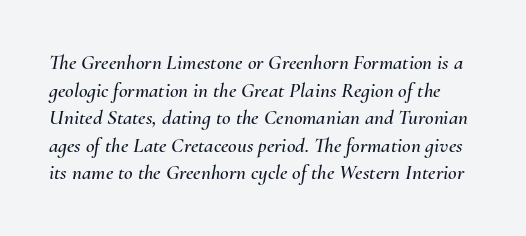
The image shows 21 px text type, italic (leaning right); set normal line spacing (1.31x), normal letter spacing, not underlined.
